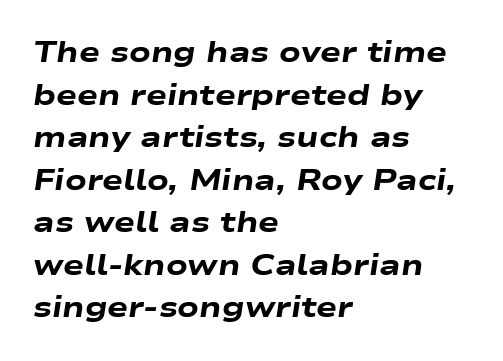
{"italic": "yes", "lean": "right", "slant_degrees": 9, "bold": "yes", "weight": "heavy", "width": "wide", "stroke_contrast": "low", "x_height": "medium", "monospaced": "no", "underline": "no", "align": "left", "line_spacing": "normal", "line_spacing_ratio": 1.52, "letter_spacing": "normal", "letter_spacing_em": 0.0, "glyph_px": 28}
